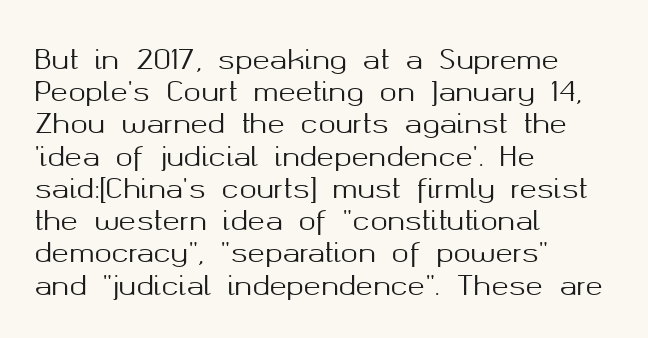
The image shows 26 px text type, upright; set left-aligned, line spacing 1.24x, normal letter spacing, not underlined.
